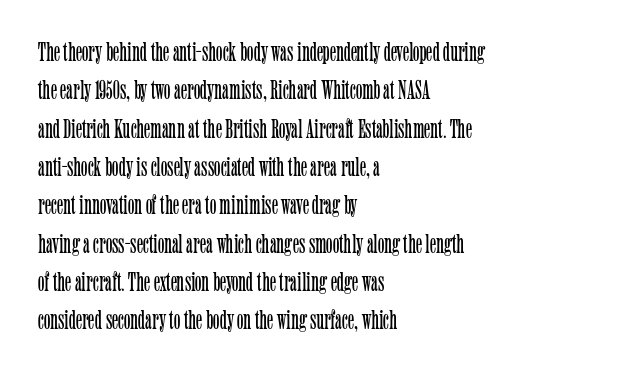
{"italic": "no", "bold": "no", "underline": "no", "align": "left", "line_spacing": "normal", "line_spacing_ratio": 1.42, "letter_spacing": "normal", "letter_spacing_em": 0.0, "glyph_px": 27}
